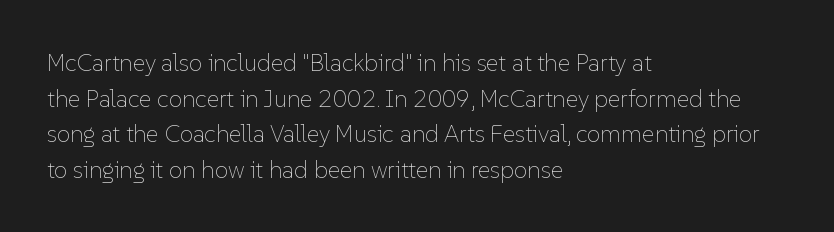
The image shows 24 px text type, upright; set left-aligned, normal line spacing (1.48x), normal letter spacing, not underlined.
